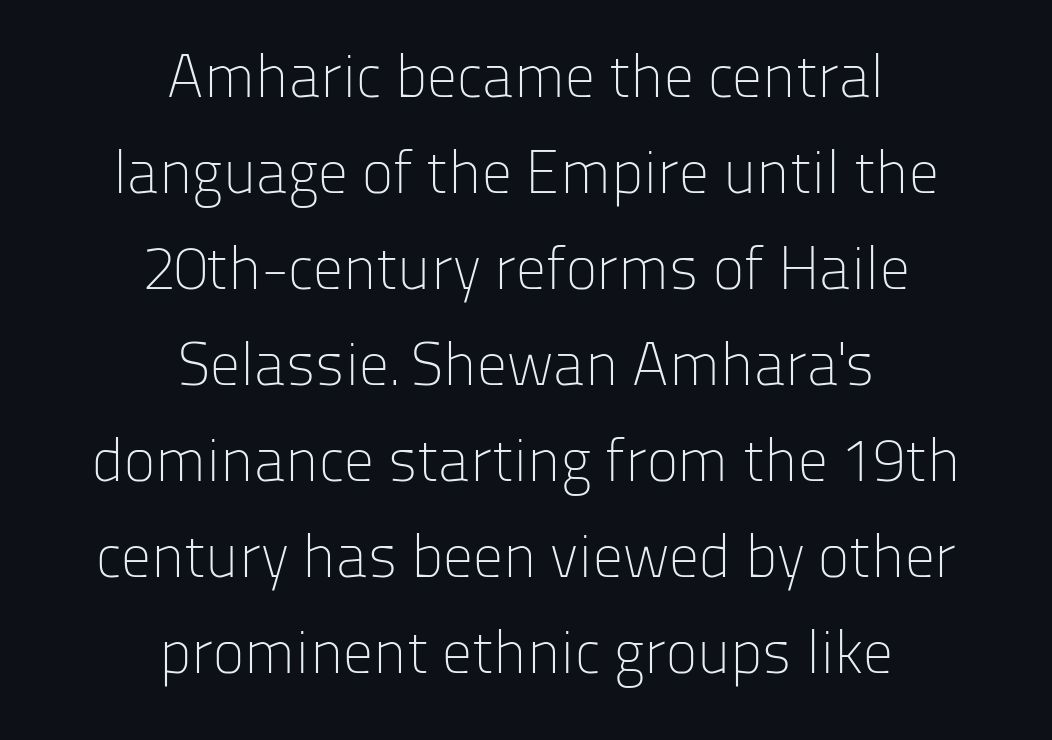
Q: Is the text bold? A: No.
Q: Is the text italic (slanted)? A: No, it is upright.
Q: Is the typeface a serif or a sans-serif typeface? A: Sans-serif.
Q: Is the text underlined? A: No.
Q: How is the paragraph aligned? A: Centered.
Q: Is the spacing between letters normal or unusually wide? A: Normal.
Q: Is the spacing between lines tight, normal or loose? A: Normal.
Q: Width (condensed, normal, or wide)? A: Normal.
Q: Stroke contrast? A: Low.
Q: x-height? A: Medium.
Q: Monospaced? A: No.
